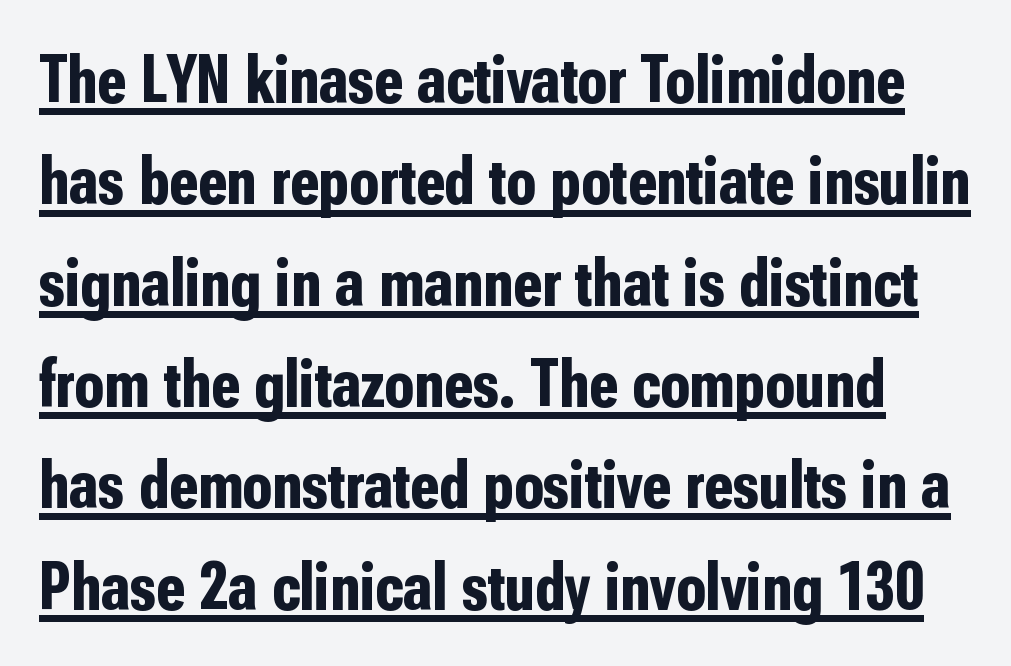
{"serif": "no", "italic": "no", "bold": "yes", "weight": "bold", "width": "condensed", "stroke_contrast": "low", "x_height": "medium", "monospaced": "no", "underline": "yes", "line_spacing": "normal", "line_spacing_ratio": 1.49, "letter_spacing": "normal", "letter_spacing_em": 0.0, "glyph_px": 68}
